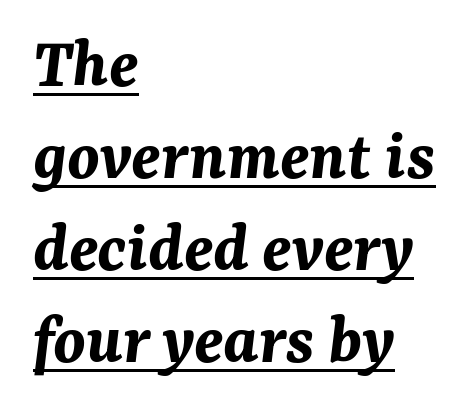
{"italic": "yes", "lean": "right", "slant_degrees": 7, "bold": "yes", "weight": "bold", "width": "normal", "stroke_contrast": "medium", "x_height": "medium", "monospaced": "no", "underline": "yes", "align": "left", "line_spacing": "normal", "line_spacing_ratio": 1.28, "letter_spacing": "normal", "letter_spacing_em": 0.0, "glyph_px": 72}
